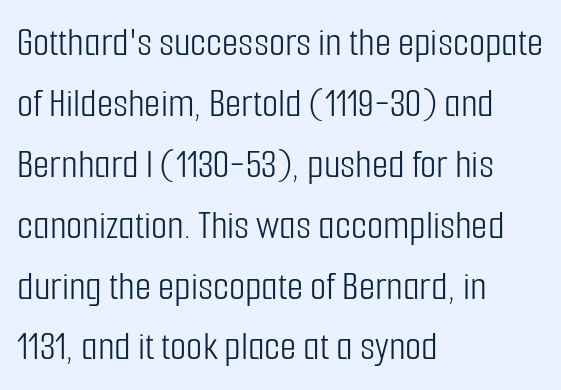
I'd call this a sans setting — the letters go barefoot. Anything drawn beneath the words? Only blank space. Rendered with straight, roman letterforms. This reads as an unemphasized weight, regular at the heaviest. The typesetter chose a ragged-right arrangement here. Think of a printed novel: that variable character pitch is what you see here.
